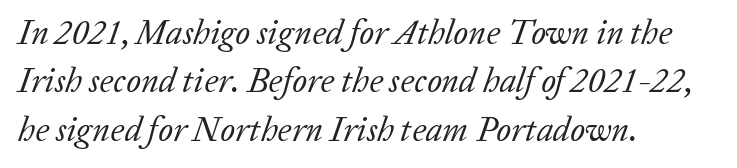
The tracking reads as untouched default to a designer's eye. Classification — serif. Reading down the block, your eye returns to a fixed left position each line. Varying glyph widths throughout — classic text-font behaviour.
